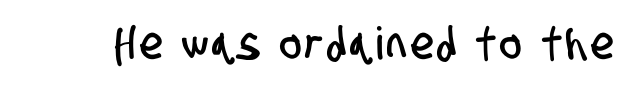
The image shows 45 px condensed sans-serif type; set not underlined; low stroke contrast and a large x-height.
